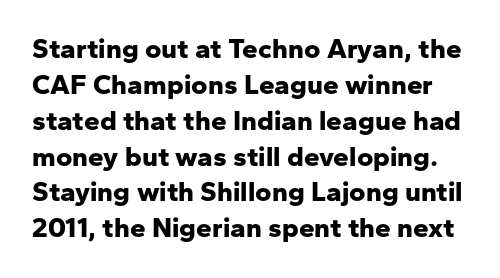
The image shows 28 px bold sans-serif type, upright; set normal line spacing (1.28x), normal letter spacing, not underlined; low stroke contrast and a medium x-height.
